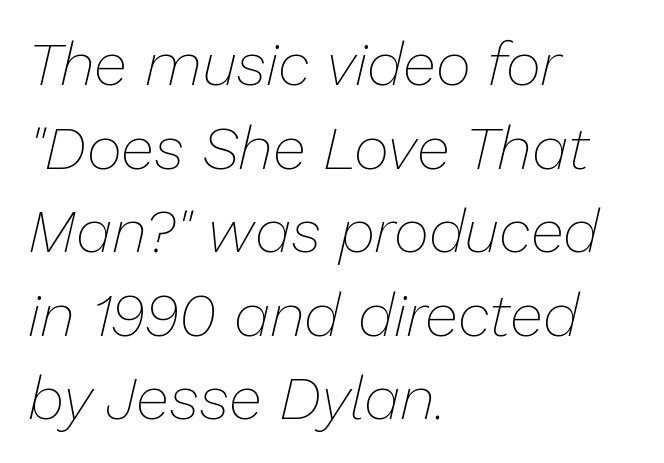
Q: Is the text bold? A: No.
Q: Is the text italic (slanted)? A: Yes, it leans right by about 13 degrees.
Q: Is the text underlined? A: No.
Q: How is the paragraph aligned? A: Left-aligned.
Q: Is the spacing between letters normal or unusually wide? A: Normal.
Q: Is the spacing between lines tight, normal or loose? A: Normal.
Q: Width (condensed, normal, or wide)? A: Normal.
Q: Stroke contrast? A: Low.
Q: x-height? A: Medium.
Q: Monospaced? A: No.
